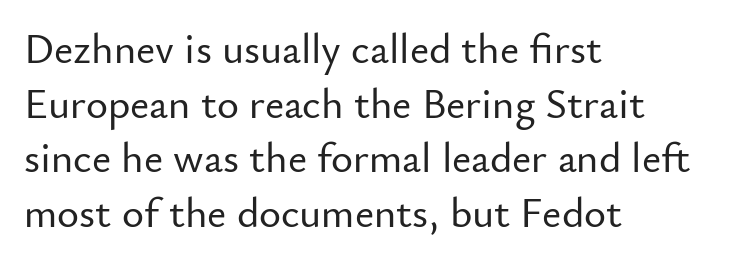
Clear beneath every line of the passage. The rag falls on the right side of this text block. Serifs: no, the terminals of the letterforms are clean. Here the designer chose a conventional face with non-uniform glyph widths. These lines keep a tight, regular rhythm from letter to letter. Notice how descenders clear the ascenders below comfortably — that's standard leading.
